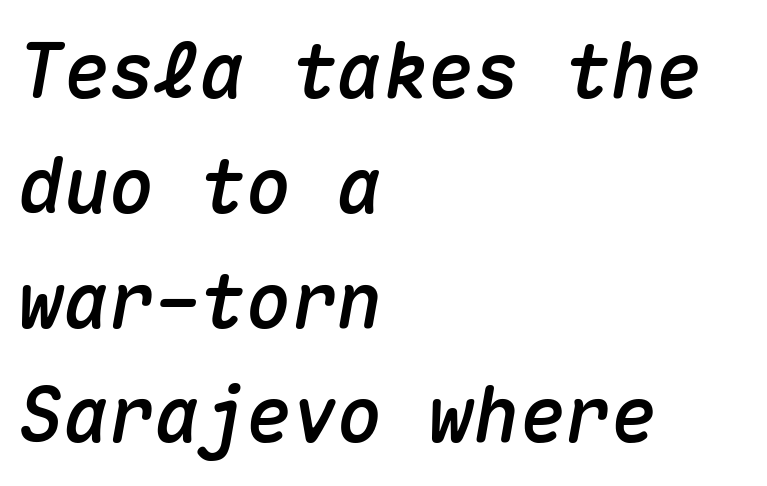
The image shows 76 px text type, italic (leaning right), monospaced; set left-aligned, normal line spacing (1.51x), normal letter spacing, not underlined; medium stroke contrast and a medium x-height.
